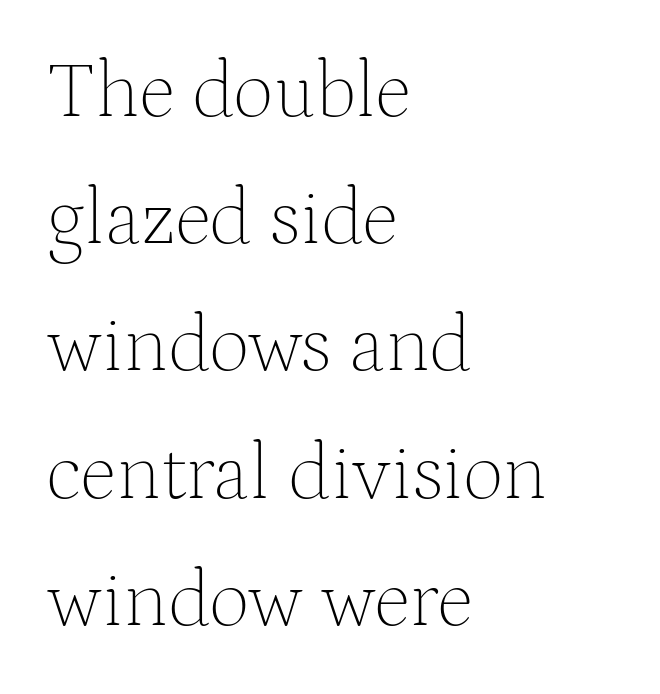
Q: Is the text bold? A: No.
Q: Is the text italic (slanted)? A: No, it is upright.
Q: Is the typeface a serif or a sans-serif typeface? A: Serif.
Q: Is the text underlined? A: No.
Q: How is the paragraph aligned? A: Left-aligned.
Q: Is the spacing between letters normal or unusually wide? A: Normal.
Q: Is the spacing between lines tight, normal or loose? A: Normal.
Q: Width (condensed, normal, or wide)? A: Normal.
Q: Stroke contrast? A: Medium.
Q: x-height? A: Medium.
Q: Monospaced? A: No.
